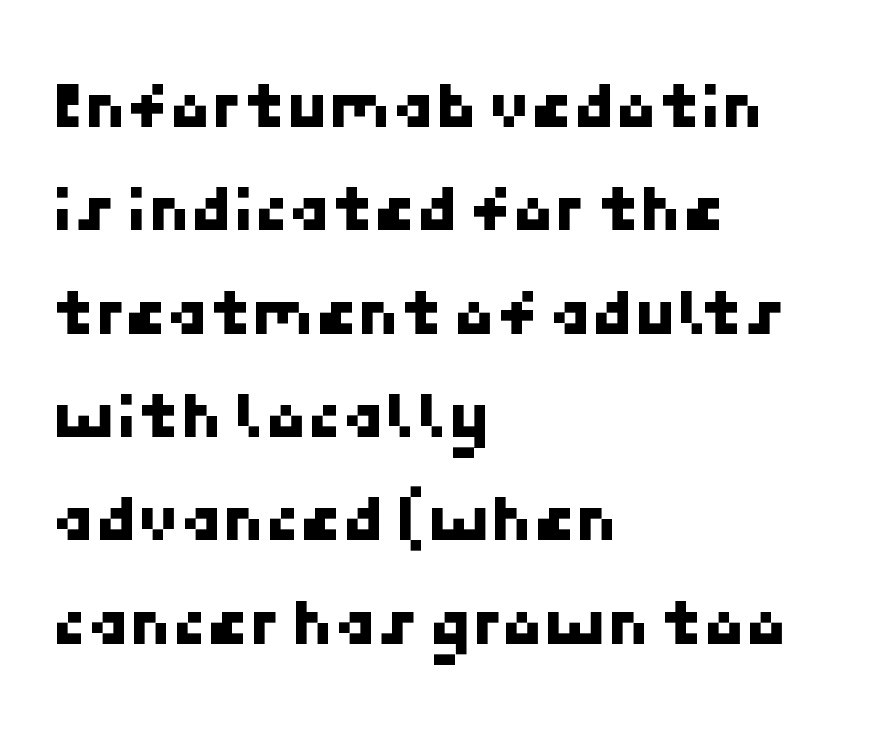
Horizontal alignment here is leftward, the default for most running prose. Letters rest on an invisible, unmarked baseline. Leading matches the norm, producing a regular column. The horizontal fit of the characters is conventional and even. What kind of face is this? One without serifs — a sans.
